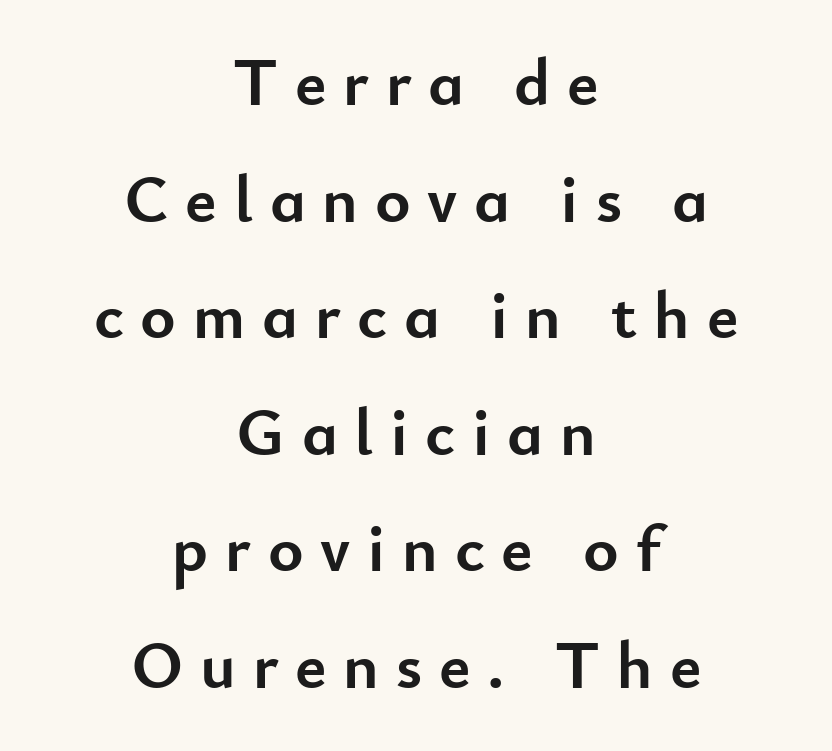
{"serif": "no", "italic": "no", "bold": "yes", "weight": "semibold", "width": "normal", "stroke_contrast": "low", "x_height": "small", "monospaced": "no", "underline": "no", "align": "center", "line_spacing_ratio": 1.74, "letter_spacing": "wide", "letter_spacing_em": 0.25, "glyph_px": 67}
